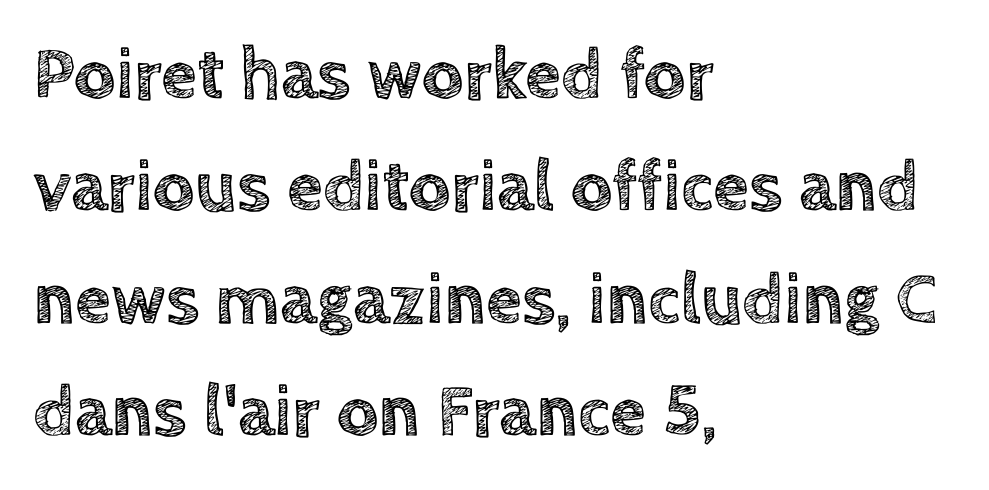
These lines were composed using upright roman letters. Tracking here is standard; glyphs follow each other at the usual distance. The gap between lines stays unmarked. Horizontal alignment here is leftward, the default for most running prose. A normal amount of white space separates one row of letters from the next.
